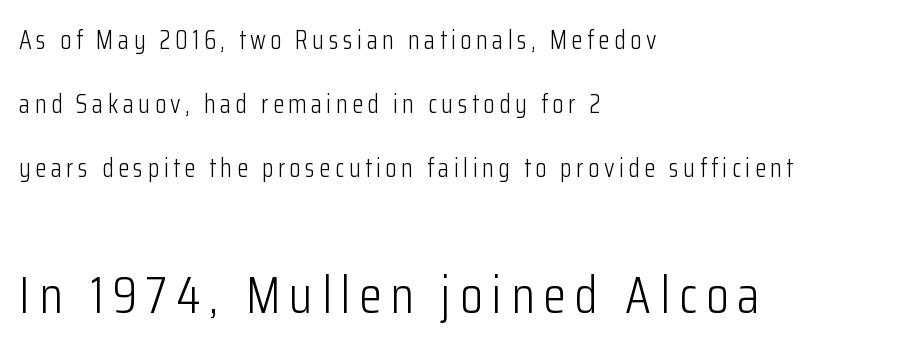
Horizontal bands of white between lines are thick stripes. The weight would be labelled regular, book, light, or lighter still. These lines are set flush left with a ragged right edge. The typography opts for an upright posture over an oblique one.
